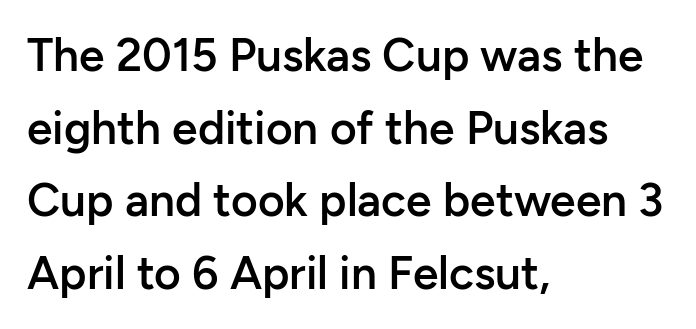
Q: Is the text bold? A: Semi-bold.
Q: Is the text italic (slanted)? A: No, it is upright.
Q: Is the typeface a serif or a sans-serif typeface? A: Sans-serif.
Q: Is the text underlined? A: No.
Q: How is the paragraph aligned? A: Left-aligned.
Q: Is the spacing between letters normal or unusually wide? A: Normal.
Q: Is the spacing between lines tight, normal or loose? A: Normal.
Q: Width (condensed, normal, or wide)? A: Normal.
Q: Stroke contrast? A: Low.
Q: x-height? A: Medium.
Q: Monospaced? A: No.
